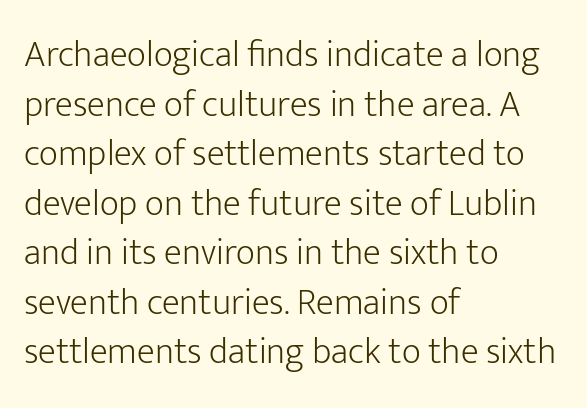
Serifs: no, the terminals of the letterforms are clean. If you drew a line through each stem, it would be perfectly vertical. Each line starts at the same left margin while the right side varies. Successive baselines arrive at the customary interval. The passage shown is typed in a proportional face where columns would drift. Between one letter and the next there's only the usual sliver of space.
